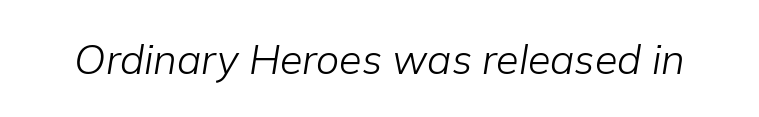
Varying glyph widths throughout — classic text-font behaviour. Beneath every word, the page is bare. Stroke mass is kept to a normal reading level or below. The letters sit at their default tracking, neither squeezed nor spread. The face used here has a pronounced slope to its letters.
